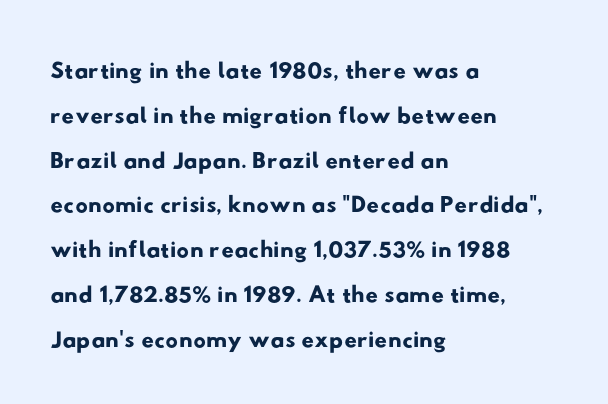
{"serif": "no", "width": "wide", "stroke_contrast": "low", "x_height": "small", "monospaced": "no", "underline": "no", "align": "left", "line_spacing": "normal", "line_spacing_ratio": 1.28, "letter_spacing": "normal", "letter_spacing_em": 0.0, "glyph_px": 35}
